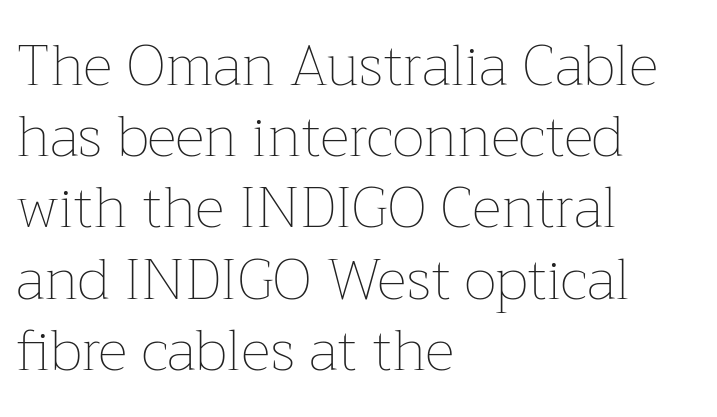
Q: Is the text bold? A: No.
Q: Is the text italic (slanted)? A: No, it is upright.
Q: Is the text underlined? A: No.
Q: How is the paragraph aligned? A: Left-aligned.
Q: Is the spacing between letters normal or unusually wide? A: Normal.
Q: Is the spacing between lines tight, normal or loose? A: Normal.
Q: Width (condensed, normal, or wide)? A: Normal.
Q: Stroke contrast? A: Low.
Q: x-height? A: Medium.
Q: Monospaced? A: No.
